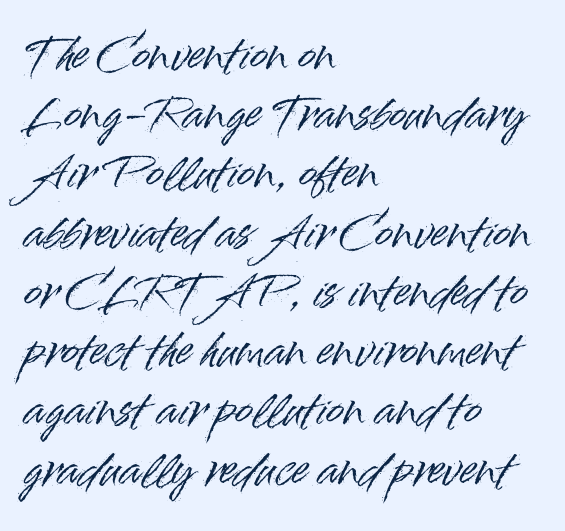
{"serif": "no", "width": "normal", "stroke_contrast": "high", "x_height": "small", "monospaced": "no", "underline": "no", "align": "left", "line_spacing": "normal", "line_spacing_ratio": 1.41, "letter_spacing": "normal", "letter_spacing_em": 0.0, "glyph_px": 42}
